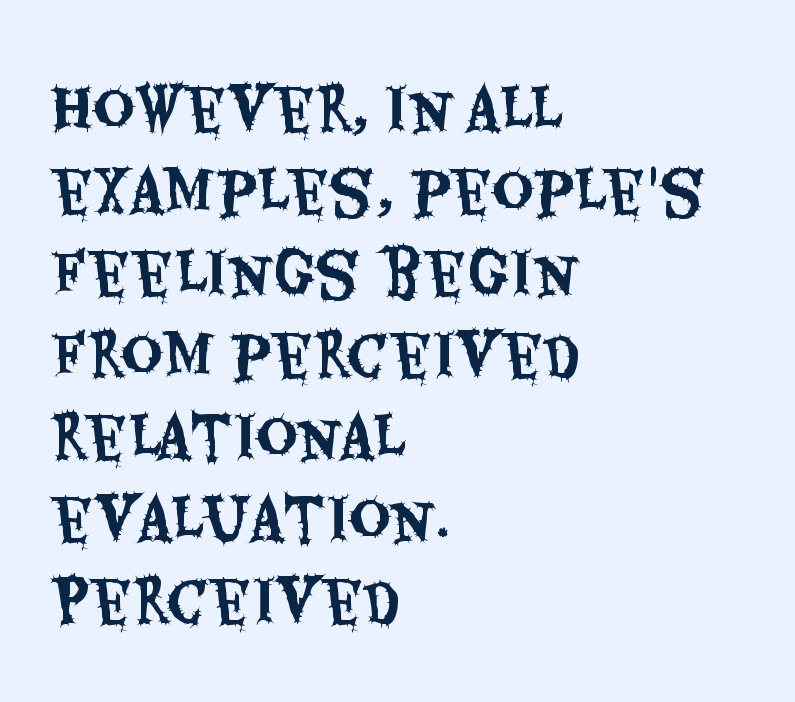
The image shows 57 px condensed sans-serif type, upright; set left-aligned, normal line spacing (1.44x), normal letter spacing, not underlined; medium stroke contrast and a large x-height.
